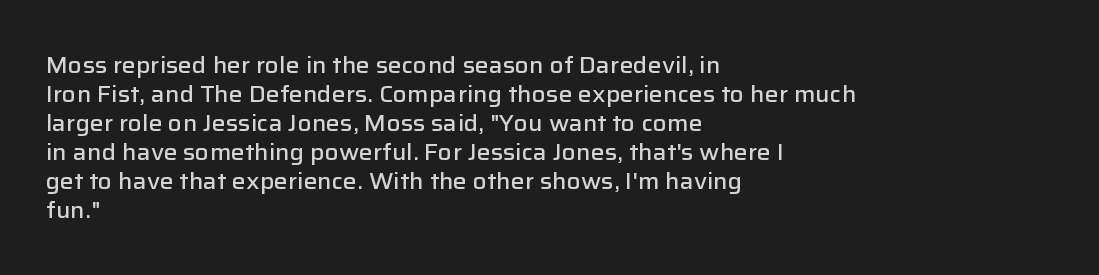
These lines keep a tight, regular rhythm from letter to letter. Horizontally, the lines are justified to the leading edge only. Normally led — the rows are evenly, conventionally spaced. The axis of the letterforms is exactly vertical. Bold? Not quite — semibold, heavier than regular but stopping short.
